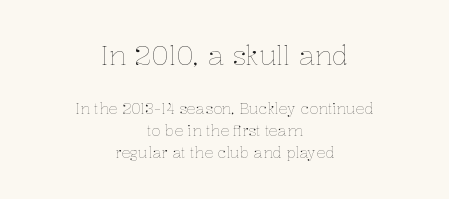
Q: Is the text bold? A: No.
Q: Is the text italic (slanted)? A: No, it is upright.
Q: Is the text underlined? A: No.
Q: How is the paragraph aligned? A: Centered.
Q: Is the spacing between letters normal or unusually wide? A: Normal.
Q: Is the spacing between lines tight, normal or loose? A: Normal.
Q: Which block of text is set in a larger size, the first (top) or the second (bottom)? A: The first (top) one.
